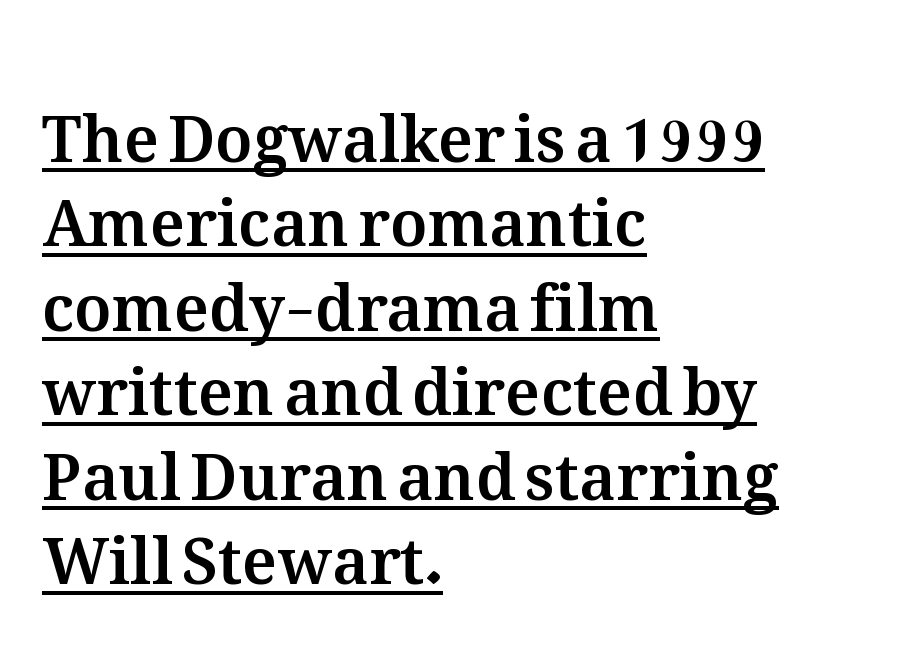
The type sits square on the baseline with zero lean. The lines in this sample share a left origin and differ only in where they stop. The line-height multiplier appears to be the usual default. Is this a fixed-width face? No — the glyphs have proportional, varying widths.
